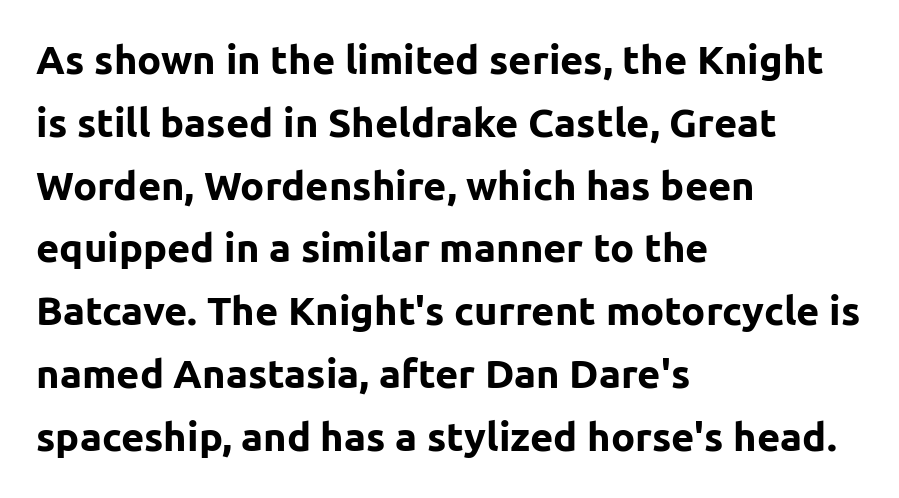
Reading down the block, your eye returns to a fixed left position each line. The glyphs have the mass of a bold cut. The rendering uses a moderate line-height, typical for paragraphs. It's the straight-up-and-down kind of type. Regarding serifs, this sample does without them. Tracking here is standard; glyphs follow each other at the usual distance.
